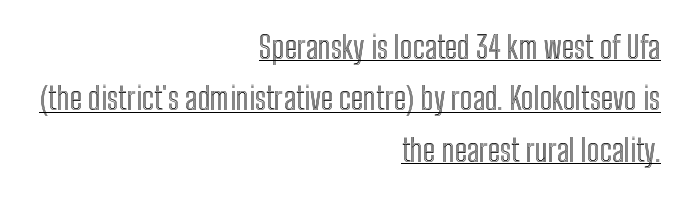
Think of a printed novel: that variable character pitch is what you see here. This rendering leaves character spacing at its baseline value. Vertically, the passage feels balanced, rows spaced as you'd expect. The paragraph shown leans on its right margin. You can see a thin bar hugging the bottom of the glyphs.
